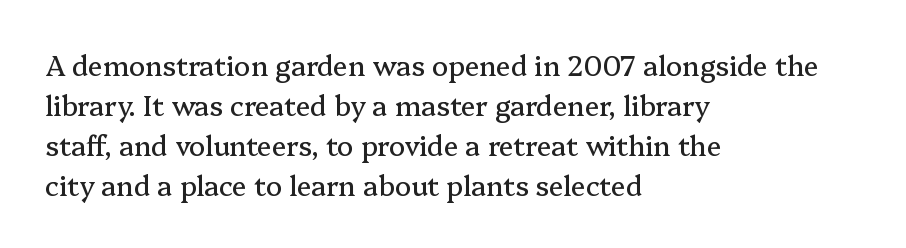
The image shows 27 px text type, upright; set left-aligned, normal line spacing (1.48x), normal letter spacing, not underlined.
